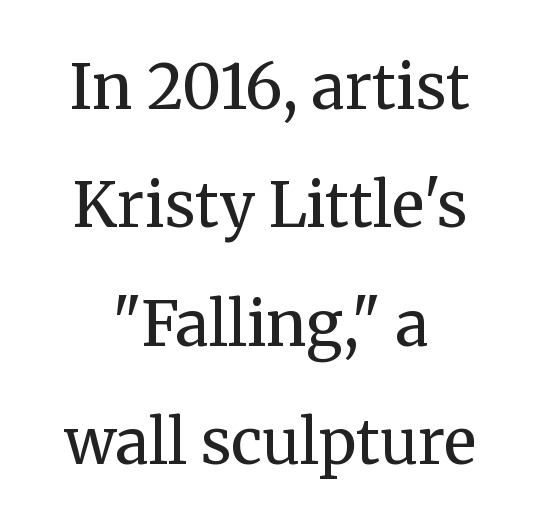
The image shows 62 px regular-weight serif type, upright; set centered, loose line spacing (1.91x), normal letter spacing, not underlined; medium stroke contrast and a medium x-height.
